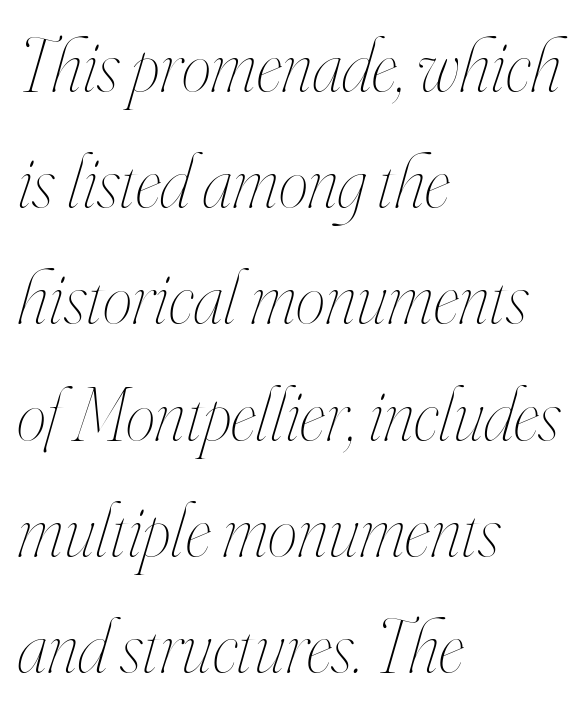
{"italic": "yes", "lean": "right", "slant_degrees": 16, "bold": "no", "weight": "thin", "width": "condensed", "stroke_contrast": "high", "x_height": "small", "monospaced": "no", "underline": "no", "align": "left", "line_spacing": "normal", "line_spacing_ratio": 1.55, "letter_spacing": "normal", "letter_spacing_em": 0.0, "glyph_px": 75}
